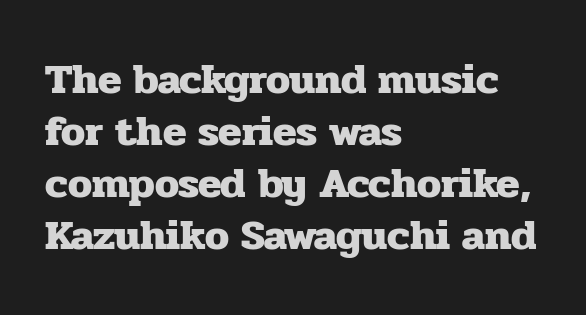
These words are printed bold, with thick strokes throughout. The specimen reads as upright at a glance. The strip under each line holds only bare page. These lines stack with their left ends in a neat column. This sample has the flowing, uneven cadence of proportional lettering. Letterform terminals end in serifs throughout the passage.
